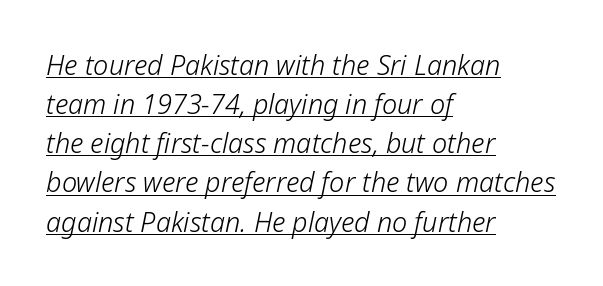
{"italic": "yes", "lean": "right", "slant_degrees": 12, "bold": "no", "underline": "yes", "align": "left", "line_spacing": "normal", "line_spacing_ratio": 1.45, "letter_spacing": "normal", "letter_spacing_em": 0.0, "glyph_px": 27}
